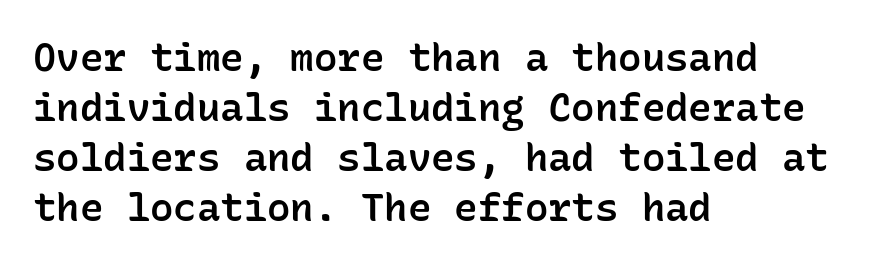
{"serif": "no", "italic": "no", "bold": "semi", "weight": "semibold", "width": "normal", "stroke_contrast": "low", "x_height": "medium", "monospaced": "yes", "underline": "no", "align": "left", "line_spacing": "normal", "line_spacing_ratio": 1.28, "letter_spacing": "normal", "letter_spacing_em": 0.0, "glyph_px": 39}
